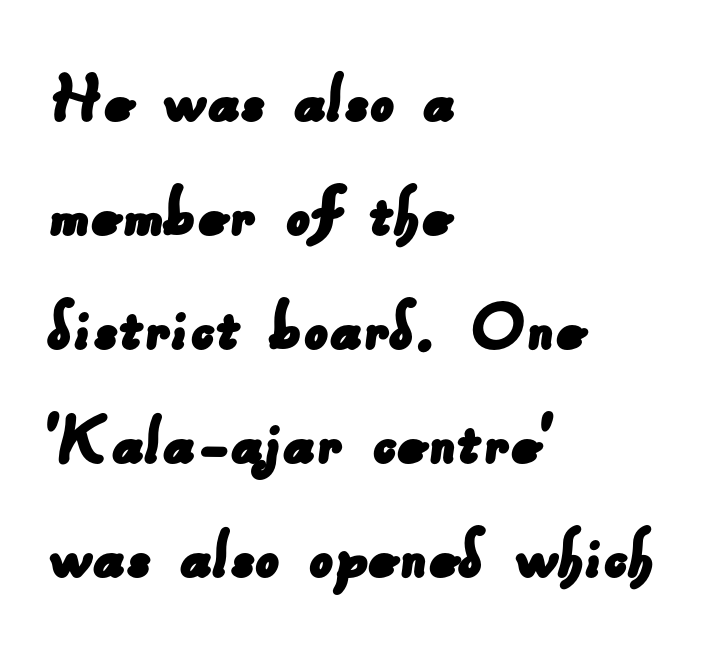
The image shows 76 px sans-serif type; set left-aligned, normal line spacing (1.5x), normal letter spacing, not underlined; low stroke contrast and a small x-height.
